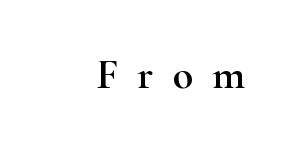
Q: Is the text italic (slanted)? A: No, it is upright.
Q: Is the typeface a serif or a sans-serif typeface? A: Serif.
Q: Is the text underlined? A: No.
Q: Is the spacing between letters normal or unusually wide? A: Unusually wide.
Q: Width (condensed, normal, or wide)? A: Wide.
Q: Stroke contrast? A: High.
Q: x-height? A: Small.
Q: Monospaced? A: No.
